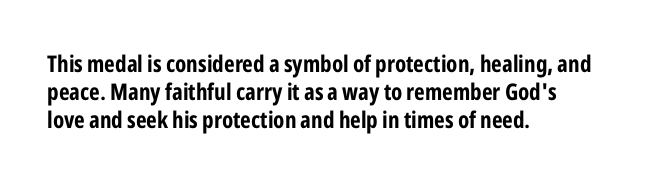
Q: Is the text bold? A: Yes.
Q: Is the text italic (slanted)? A: No, it is upright.
Q: Is the text underlined? A: No.
Q: How is the paragraph aligned? A: Left-aligned.
Q: Is the spacing between letters normal or unusually wide? A: Normal.
